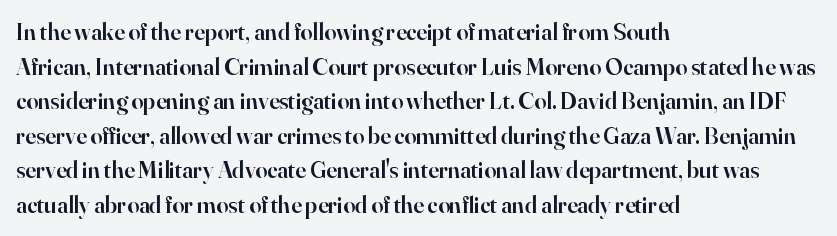
The image shows 24 px text type, upright; set left-aligned, normal line spacing (1.44x), normal letter spacing, not underlined.
